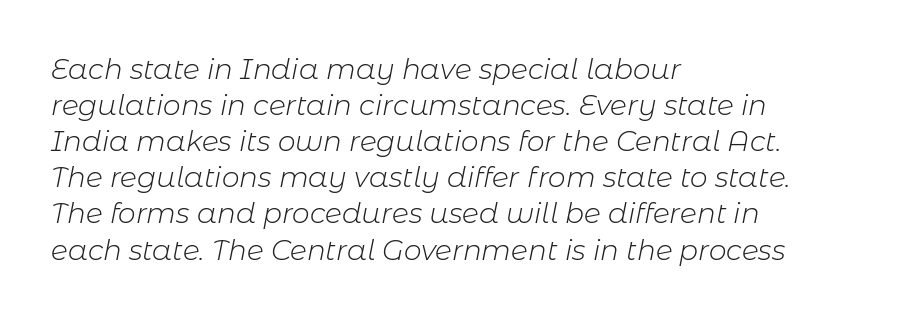
Q: Is the text bold? A: No.
Q: Is the text italic (slanted)? A: Yes, it leans right by about 11 degrees.
Q: Is the text underlined? A: No.
Q: How is the paragraph aligned? A: Left-aligned.
Q: Is the spacing between letters normal or unusually wide? A: Normal.
Q: Is the spacing between lines tight, normal or loose? A: Normal.
Q: Width (condensed, normal, or wide)? A: Normal.
Q: Stroke contrast? A: Low.
Q: x-height? A: Medium.
Q: Monospaced? A: No.
